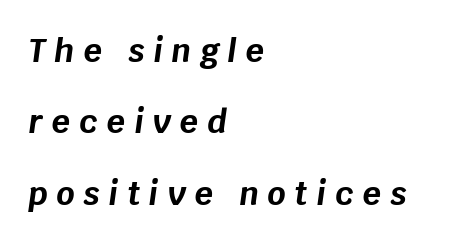
Is the letter spacing exaggerated? Yes — the characters are pushed far apart. The passage shown is not underscored anywhere. Which margin do the lines hug? The left one — the right edge is uneven. Looks like regular typesetting: each glyph gets only the width it needs. Plenty of ink on the page — the face is bold. Horizontal bands of white between lines are thick stripes.
